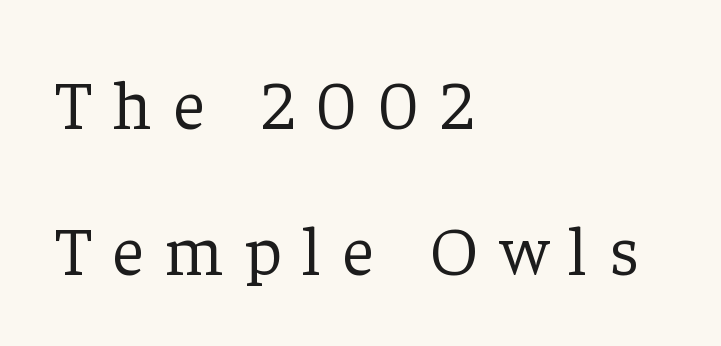
{"serif": "yes", "italic": "no", "bold": "no", "weight": "light", "width": "normal", "stroke_contrast": "low", "x_height": "medium", "monospaced": "no", "underline": "no", "align": "left", "line_spacing": "loose", "line_spacing_ratio": 2.08, "letter_spacing": "wide", "letter_spacing_em": 0.3, "glyph_px": 70}
